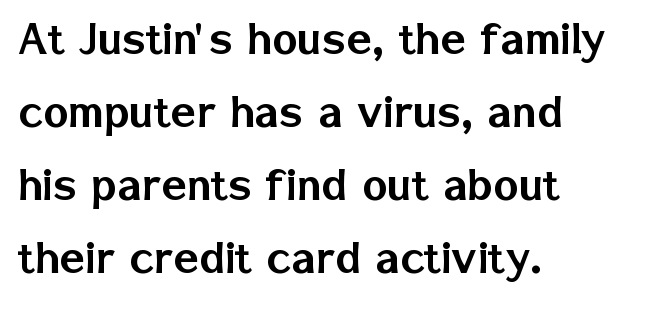
The image shows 53 px sans-serif type, upright; set left-aligned, normal line spacing (1.38x), normal letter spacing, not underlined; low stroke contrast and a medium x-height.
